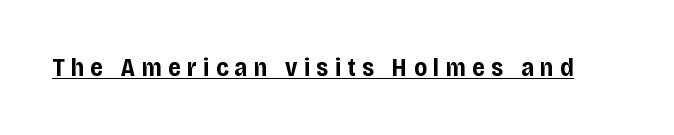
The image shows 25 px bold type, upright; set unusually wide letter spacing (+0.26 em), underlined.
